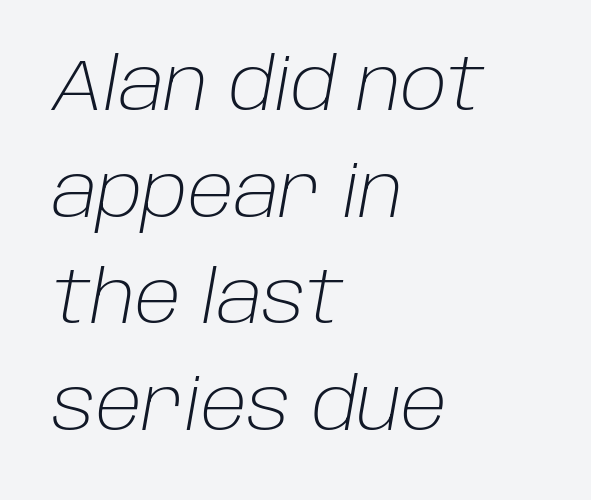
The image shows 72 px light type, italic (leaning right); set left-aligned, normal line spacing (1.48x), normal letter spacing, not underlined; low stroke contrast and a large x-height.
